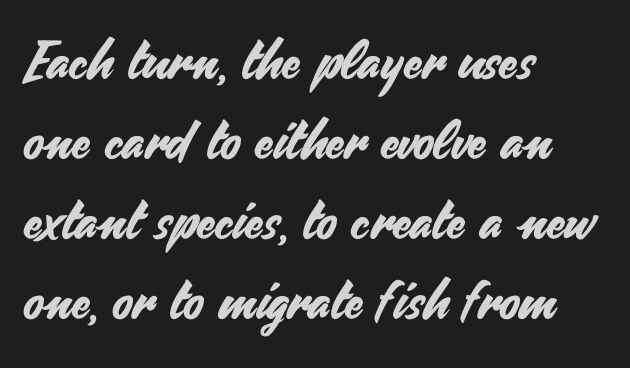
Q: Is the text italic (slanted)? A: Yes.
Q: Is the typeface a serif or a sans-serif typeface? A: Sans-serif.
Q: Is the text underlined? A: No.
Q: How is the paragraph aligned? A: Left-aligned.
Q: Is the spacing between letters normal or unusually wide? A: Normal.
Q: Is the spacing between lines tight, normal or loose? A: Normal.
Q: Width (condensed, normal, or wide)? A: Normal.
Q: Stroke contrast? A: Medium.
Q: x-height? A: Small.
Q: Monospaced? A: No.
